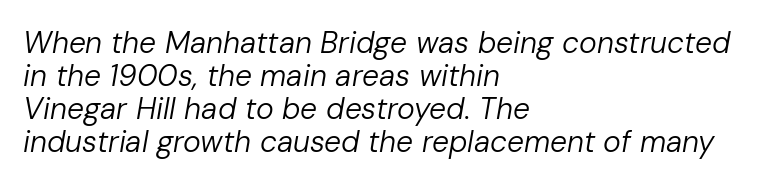
{"italic": "yes", "lean": "right", "slant_degrees": 10, "bold": "no", "weight": "regular", "width": "normal", "stroke_contrast": "low", "x_height": "medium", "monospaced": "no", "underline": "no", "align": "left", "line_spacing": "tight", "line_spacing_ratio": 1.1, "letter_spacing": "normal", "letter_spacing_em": 0.0, "glyph_px": 30}
